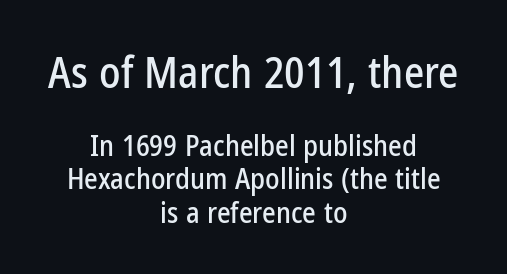
The image shows 43 px condensed sans-serif type, upright; set centered, tight line spacing (1.14x), normal letter spacing, not underlined; the first (top) block is 1.48x larger; low stroke contrast and a medium x-height.
